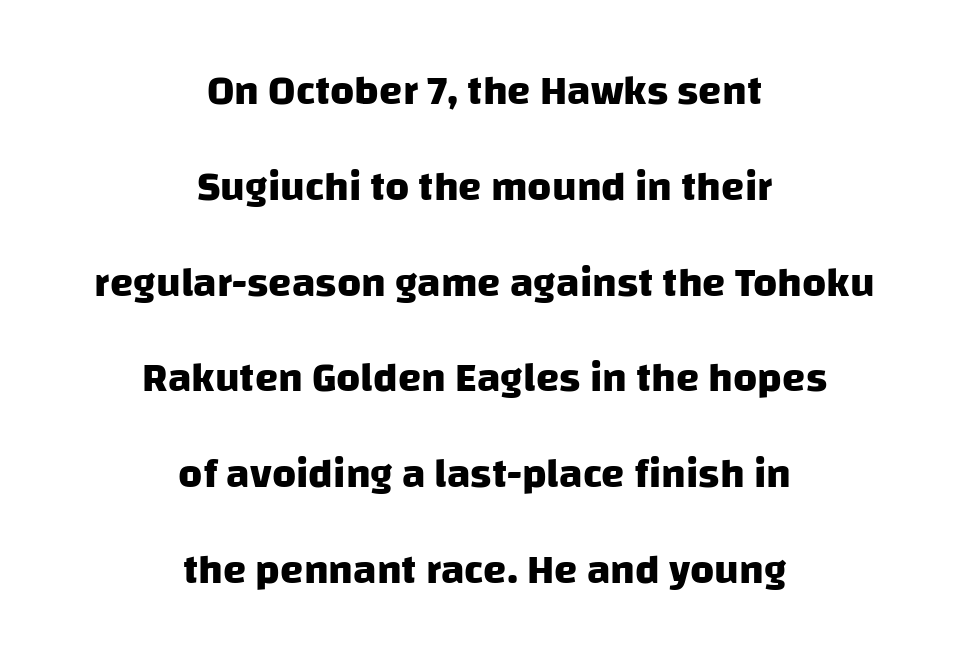
{"serif": "no", "bold": "yes", "weight": "heavy", "width": "normal", "stroke_contrast": "low", "x_height": "large", "monospaced": "no", "underline": "no", "align": "center", "line_spacing": "loose", "line_spacing_ratio": 2.28, "letter_spacing": "normal", "letter_spacing_em": 0.0, "glyph_px": 42}
